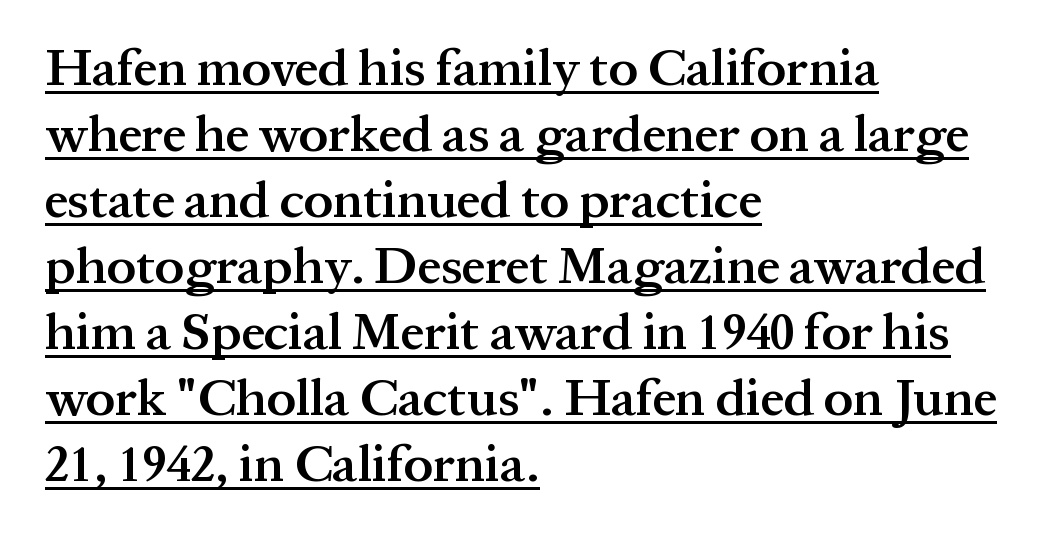
{"serif": "yes", "italic": "no", "bold": "semi", "weight": "semibold", "width": "normal", "stroke_contrast": "medium", "x_height": "medium", "monospaced": "no", "underline": "yes", "align": "left", "line_spacing": "normal", "line_spacing_ratio": 1.27, "letter_spacing": "normal", "letter_spacing_em": 0.0, "glyph_px": 52}
